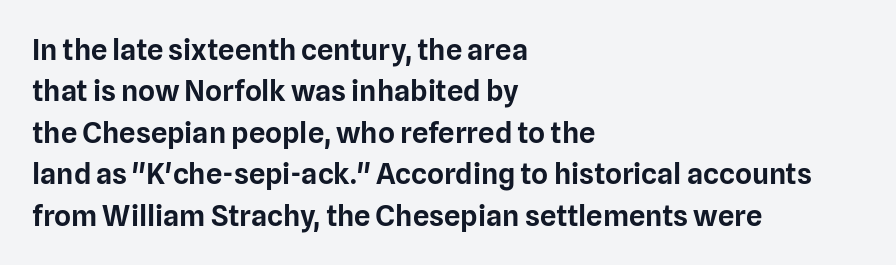
Q: Is the text italic (slanted)? A: No, it is upright.
Q: Is the typeface a serif or a sans-serif typeface? A: Sans-serif.
Q: Is the text underlined? A: No.
Q: How is the paragraph aligned? A: Left-aligned.
Q: Is the spacing between letters normal or unusually wide? A: Normal.
Q: Is the spacing between lines tight, normal or loose? A: Normal.
Q: Width (condensed, normal, or wide)? A: Normal.
Q: Stroke contrast? A: Low.
Q: x-height? A: Medium.
Q: Monospaced? A: No.
